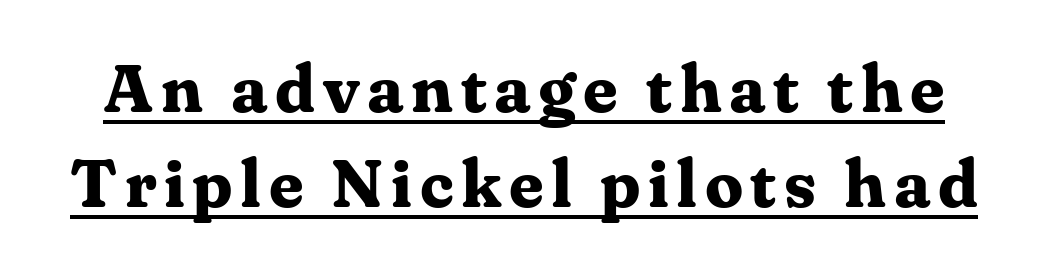
You'd pick this weight for a headline — it's a proper bold. The lines sit at an ordinary, default distance from one another. Every character sits straight up, as roman type does. The glyphs in this specimen are seriffed. Each letter keeps its own natural width here, so spacing adapts to shape. This rendering features underlined lettering.
